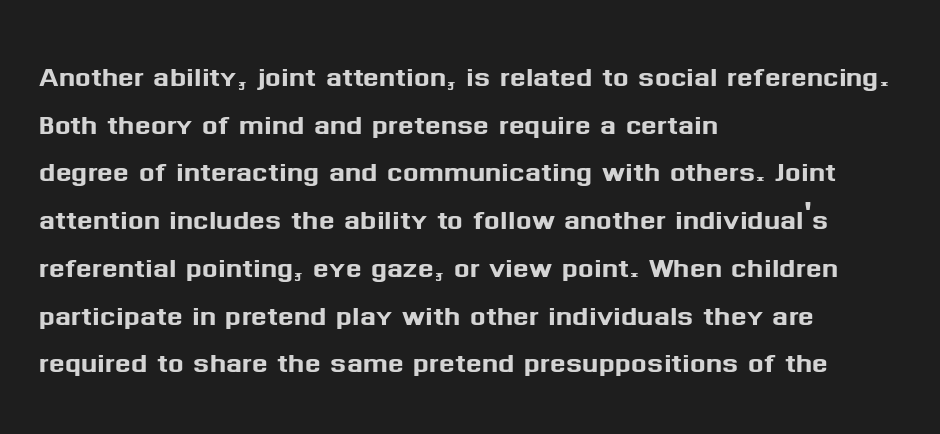
{"serif": "no", "italic": "no", "width": "normal", "stroke_contrast": "medium", "x_height": "medium", "monospaced": "no", "underline": "no", "align": "left", "line_spacing": "normal", "line_spacing_ratio": 1.29, "letter_spacing": "normal", "letter_spacing_em": 0.0, "glyph_px": 37}
